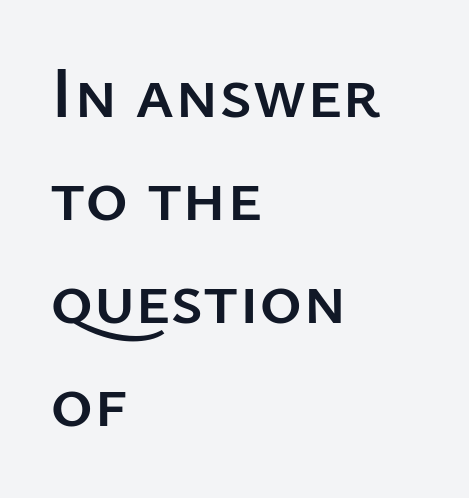
Is this a fixed-width face? No — the glyphs have proportional, varying widths. Nothing sits at the stroke ends, so this counts as sans-serif. Decoration check: the copy has no underline. Words appear dense and cohesive because spacing is normal.
